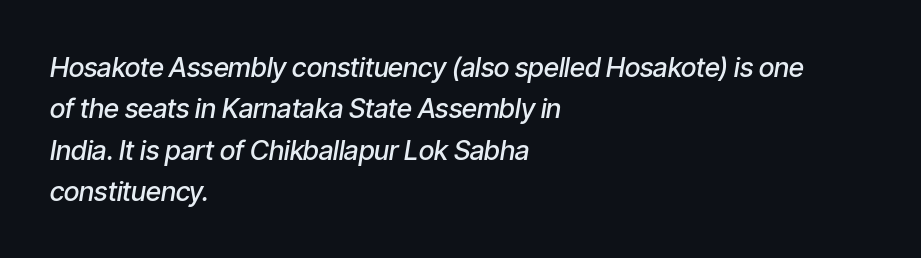
A bit beefed up — I'd call it semibold rather than bold. Nobody touched the tracking dial on this one. The lettering tilts uniformly, giving the passage an italic look. In CSS terms this would be text-align: left. A normal amount of white space separates one row of letters from the next. Rule under the text: the space is simply empty.
